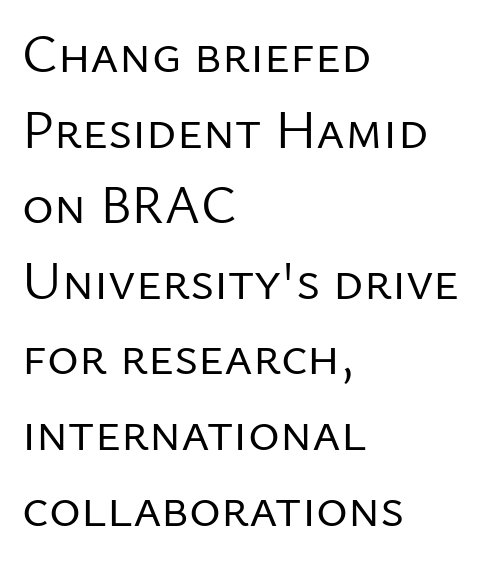
Q: Is the text bold? A: No.
Q: Is the text italic (slanted)? A: No, it is upright.
Q: Is the typeface a serif or a sans-serif typeface? A: Sans-serif.
Q: Is the text underlined? A: No.
Q: How is the paragraph aligned? A: Left-aligned.
Q: Is the spacing between letters normal or unusually wide? A: Normal.
Q: Is the spacing between lines tight, normal or loose? A: Normal.
Q: Width (condensed, normal, or wide)? A: Normal.
Q: Stroke contrast? A: Low.
Q: x-height? A: Medium.
Q: Monospaced? A: No.
